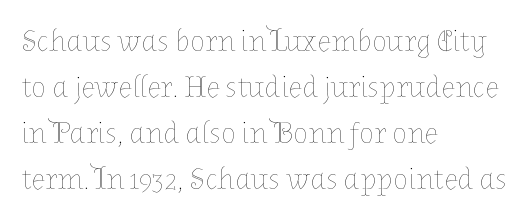
{"italic": "no", "bold": "no", "weight": "thin", "width": "normal", "stroke_contrast": "low", "x_height": "medium", "monospaced": "no", "underline": "no", "align": "left", "line_spacing": "normal", "line_spacing_ratio": 1.48, "letter_spacing": "normal", "letter_spacing_em": 0.0, "glyph_px": 31}
